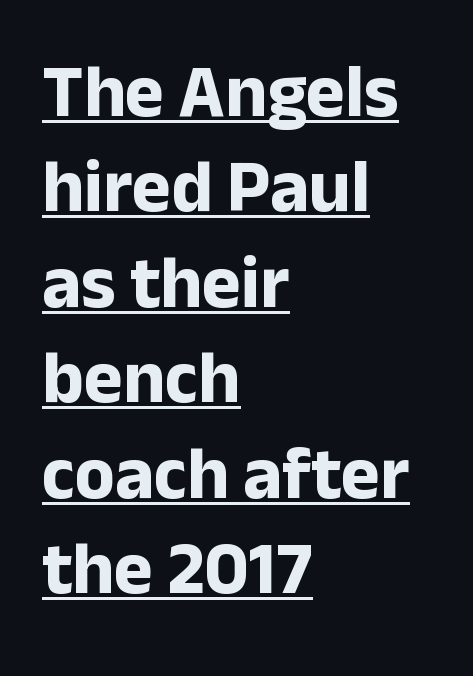
Q: Is the text bold? A: Yes.
Q: Is the text italic (slanted)? A: No, it is upright.
Q: Is the typeface a serif or a sans-serif typeface? A: Sans-serif.
Q: Is the text underlined? A: Yes.
Q: How is the paragraph aligned? A: Left-aligned.
Q: Is the spacing between letters normal or unusually wide? A: Normal.
Q: Is the spacing between lines tight, normal or loose? A: Normal.
Q: Width (condensed, normal, or wide)? A: Normal.
Q: Stroke contrast? A: Low.
Q: x-height? A: Medium.
Q: Monospaced? A: No.
